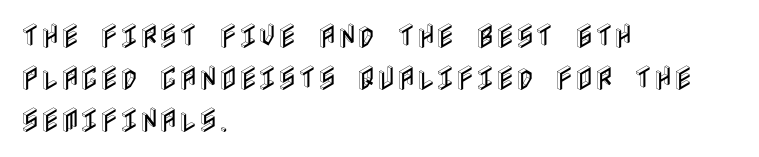
{"italic": "no", "underline": "no", "align": "left", "line_spacing": "normal", "line_spacing_ratio": 1.56, "letter_spacing": "normal", "letter_spacing_em": 0.0, "glyph_px": 27}
